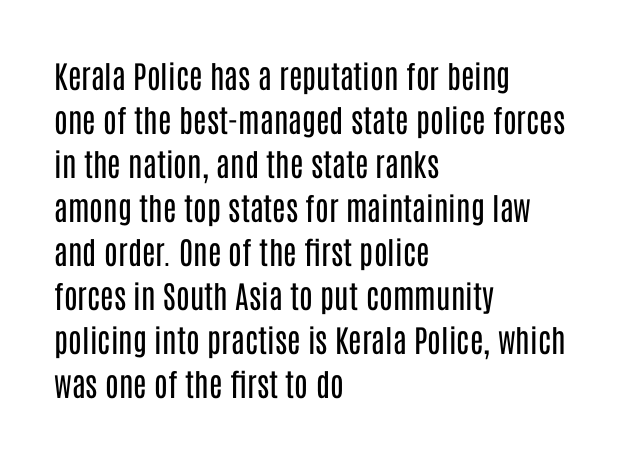
The image shows 31 px regular-weight, condensed sans-serif type, upright; set left-aligned, normal line spacing (1.42x), normal letter spacing, not underlined; low stroke contrast and a large x-height.
